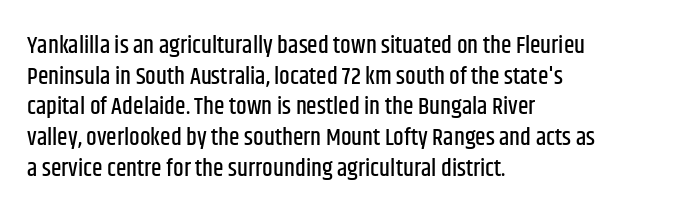
{"italic": "no", "underline": "no", "align": "left", "line_spacing": "normal", "line_spacing_ratio": 1.28, "letter_spacing": "normal", "letter_spacing_em": 0.0, "glyph_px": 24}
